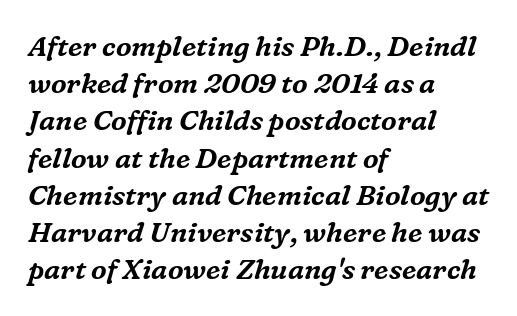
The image shows 28 px serif type, italic (leaning right); set left-aligned, normal line spacing (1.33x), normal letter spacing, not underlined; medium stroke contrast and a medium x-height.
